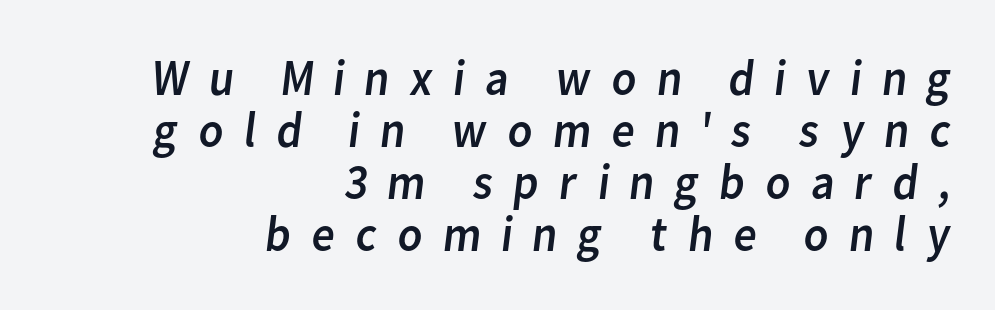
The image shows 51 px regular-weight sans-serif type; set right-aligned, tight line spacing (1.02x), unusually wide letter spacing (+0.36 em), not underlined; low stroke contrast and a medium x-height.
